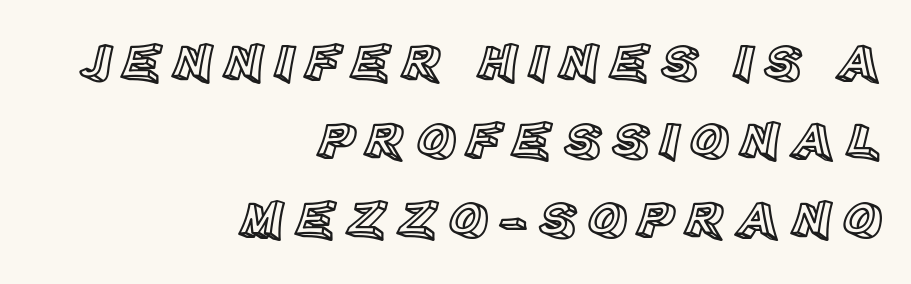
Where is the straight margin? On the right. Quick note: interline space is typical. Think of a printed novel: that variable character pitch is what you see here. Underlining? Definitely not there.
